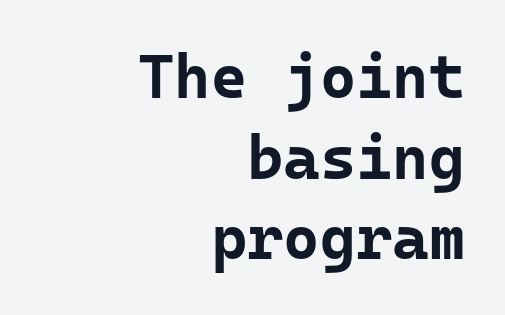
{"serif": "no", "italic": "no", "bold": "yes", "weight": "bold", "width": "normal", "stroke_contrast": "low", "x_height": "medium", "monospaced": "yes", "underline": "no", "align": "right", "line_spacing": "normal", "line_spacing_ratio": 1.3, "letter_spacing": "normal", "letter_spacing_em": 0.0, "glyph_px": 62}
